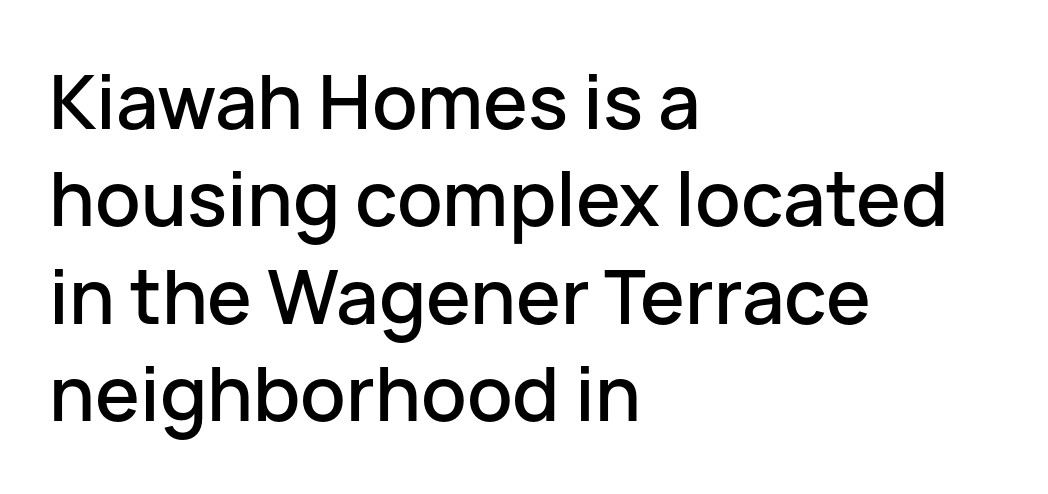
The image shows 75 px sans-serif type, upright; set left-aligned, normal line spacing (1.3x), normal letter spacing, not underlined; low stroke contrast and a medium x-height.
